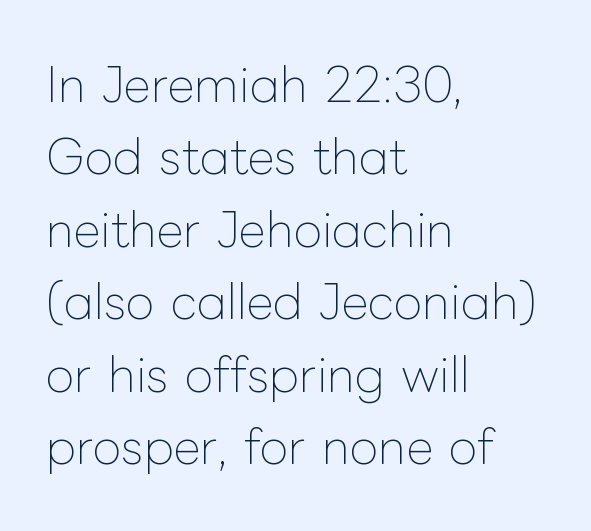
{"italic": "no", "bold": "no", "weight": "thin", "width": "normal", "stroke_contrast": "low", "x_height": "medium", "monospaced": "no", "underline": "no", "align": "left", "line_spacing": "normal", "line_spacing_ratio": 1.54, "letter_spacing": "normal", "letter_spacing_em": 0.0, "glyph_px": 47}
